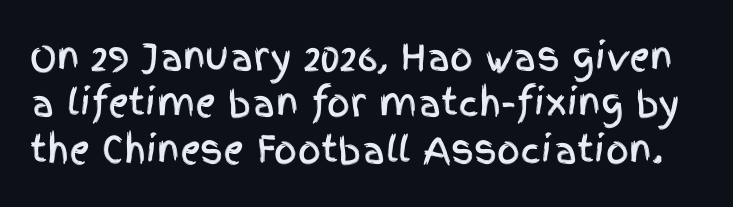
Q: Is the text italic (slanted)? A: No, it is upright.
Q: Is the typeface a serif or a sans-serif typeface? A: Sans-serif.
Q: Is the text underlined? A: No.
Q: Is the spacing between letters normal or unusually wide? A: Normal.
Q: Is the spacing between lines tight, normal or loose? A: Normal.
Q: Width (condensed, normal, or wide)? A: Condensed.
Q: x-height? A: Large.
Q: Monospaced? A: No.
